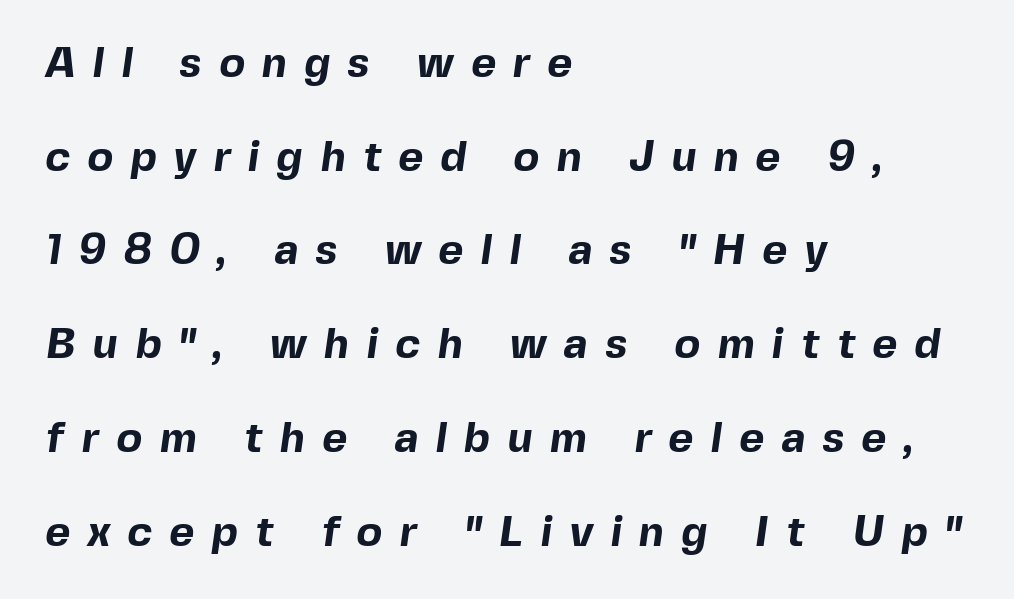
The paragraph shown leans on its left margin. Each letter keeps its own natural width here, so spacing adapts to shape. The strip under each line holds only bare page. Line spacing here is loose. Nothing sits at the stroke ends, so this counts as sans-serif.
